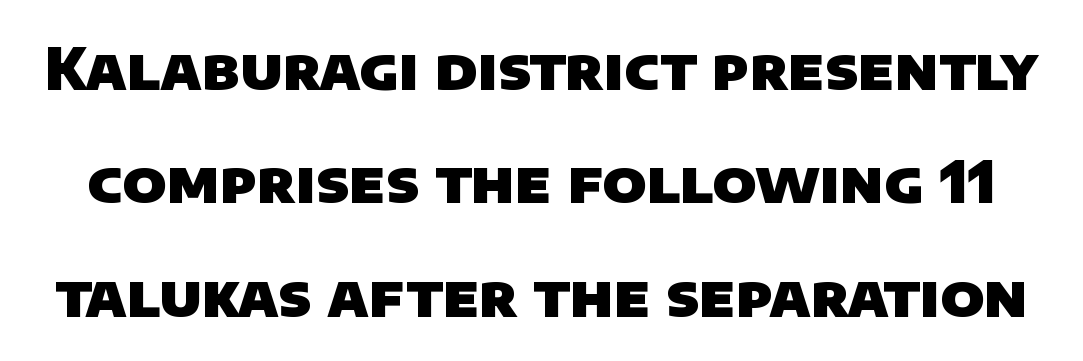
The image shows 57 px heavy sans-serif type; set loose line spacing (1.99x), normal letter spacing, not underlined; low stroke contrast and a large x-height.
